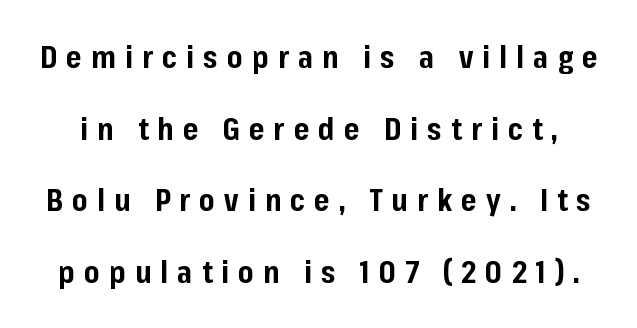
The image shows 30 px bold sans-serif type, upright; set loose line spacing (2.39x), unusually wide letter spacing (+0.3 em), not underlined; low stroke contrast and a medium x-height.
